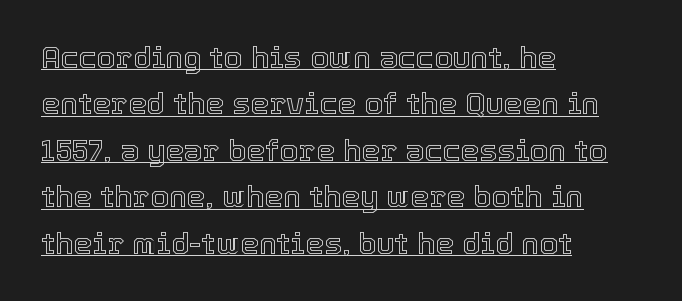
The image shows 30 px text type, upright; set left-aligned, normal line spacing (1.55x), normal letter spacing, underlined; a medium x-height.
